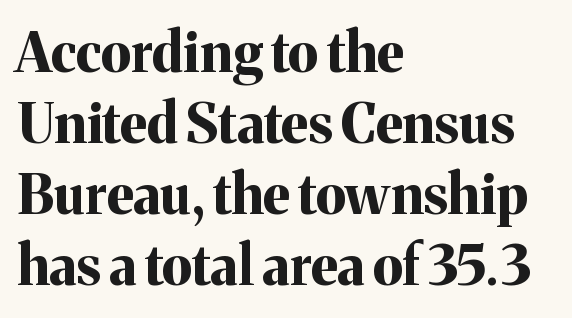
Q: Is the text bold? A: Yes.
Q: Is the text italic (slanted)? A: No, it is upright.
Q: Is the typeface a serif or a sans-serif typeface? A: Serif.
Q: Is the text underlined? A: No.
Q: How is the paragraph aligned? A: Left-aligned.
Q: Is the spacing between letters normal or unusually wide? A: Normal.
Q: Is the spacing between lines tight, normal or loose? A: Normal.
Q: Width (condensed, normal, or wide)? A: Normal.
Q: Stroke contrast? A: Medium.
Q: x-height? A: Medium.
Q: Monospaced? A: No.
